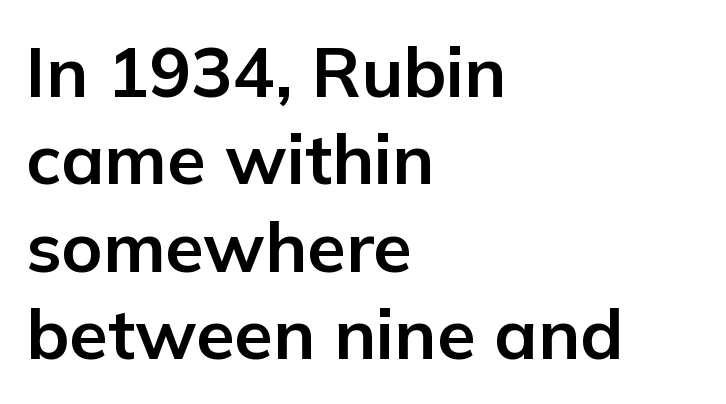
Serifs: no, the terminals of the letterforms are clean. Inter-character spacing is left at the font's built-in metrics. Reading down the column, the eye jumps a familiar distance to each next line. Thick stems and heavy bowls — unmistakably bold.
